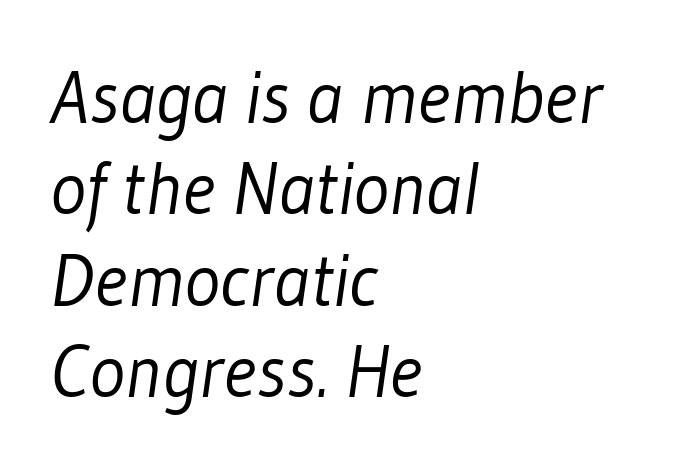
The image shows 75 px light, condensed sans-serif type; set left-aligned, line spacing 1.22x, normal letter spacing, not underlined; low stroke contrast and a medium x-height.
